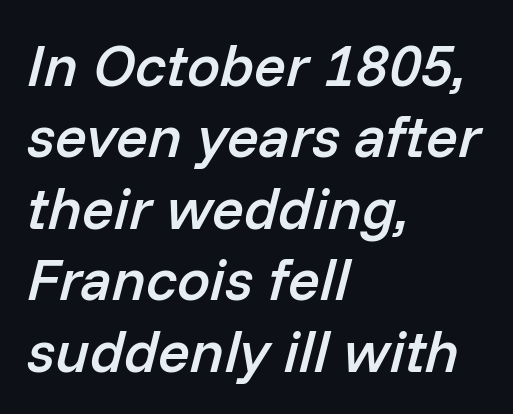
{"italic": "yes", "lean": "right", "slant_degrees": 14, "bold": "semi", "weight": "semibold", "width": "normal", "stroke_contrast": "low", "x_height": "medium", "monospaced": "no", "underline": "no", "align": "left", "line_spacing_ratio": 1.21, "letter_spacing": "normal", "letter_spacing_em": 0.0, "glyph_px": 59}
